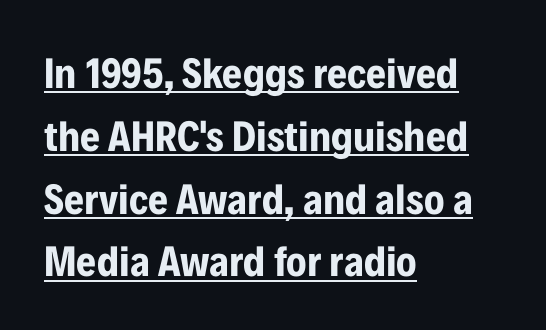
Q: Is the text bold? A: Yes.
Q: Is the text italic (slanted)? A: No, it is upright.
Q: Is the typeface a serif or a sans-serif typeface? A: Sans-serif.
Q: Is the text underlined? A: Yes.
Q: How is the paragraph aligned? A: Left-aligned.
Q: Is the spacing between letters normal or unusually wide? A: Normal.
Q: Is the spacing between lines tight, normal or loose? A: Normal.
Q: Width (condensed, normal, or wide)? A: Condensed.
Q: Stroke contrast? A: Low.
Q: x-height? A: Medium.
Q: Monospaced? A: No.
